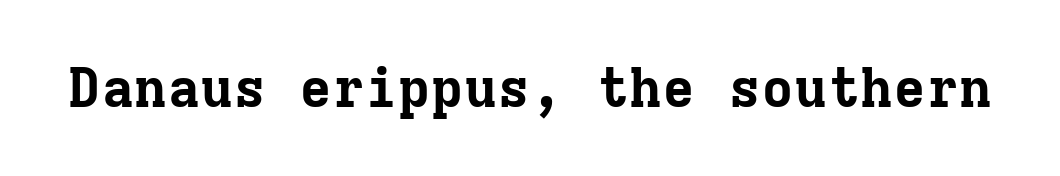
{"serif": "yes", "italic": "no", "bold": "yes", "weight": "bold", "width": "normal", "stroke_contrast": "low", "x_height": "medium", "monospaced": "yes", "underline": "no", "letter_spacing": "normal", "letter_spacing_em": 0.0, "glyph_px": 55}
